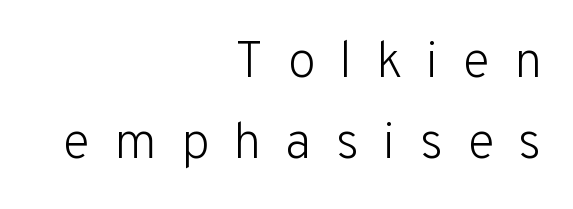
{"serif": "no", "italic": "no", "bold": "no", "weight": "light", "width": "normal", "stroke_contrast": "low", "x_height": "medium", "monospaced": "no", "underline": "no", "align": "right", "line_spacing": "normal", "line_spacing_ratio": 1.58, "letter_spacing": "wide", "letter_spacing_em": 0.47, "glyph_px": 51}
